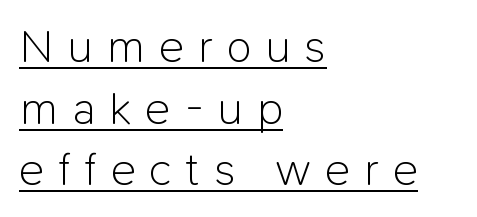
{"serif": "no", "italic": "no", "bold": "no", "weight": "light", "width": "normal", "stroke_contrast": "low", "x_height": "medium", "monospaced": "no", "underline": "yes", "align": "left", "line_spacing": "normal", "line_spacing_ratio": 1.31, "letter_spacing": "wide", "letter_spacing_em": 0.3, "glyph_px": 47}
